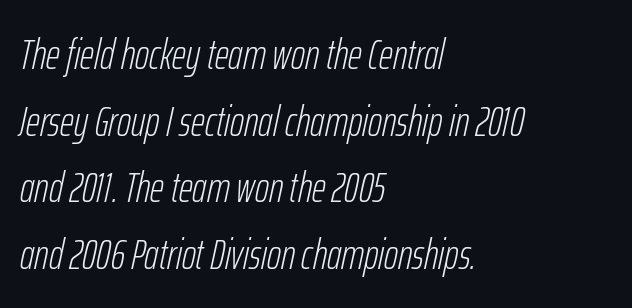
Casual observation: everything's shoved over to the left. Do the characters align in a grid? No, the font is proportional. Stroke mass is kept to a normal reading level or below. The glyphs look as if they've been sheared to an angle. What's the leading like? Ordinary, nothing unusual. Honestly, there is no underline to notice here at all.
